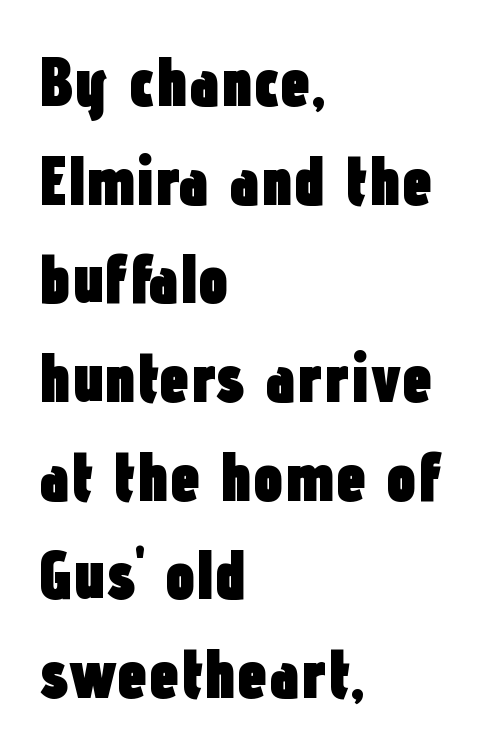
{"serif": "no", "italic": "no", "bold": "yes", "weight": "heavy", "width": "condensed", "stroke_contrast": "low", "x_height": "medium", "monospaced": "no", "underline": "no", "align": "left", "line_spacing": "normal", "line_spacing_ratio": 1.43, "letter_spacing": "normal", "letter_spacing_em": 0.0, "glyph_px": 69}
